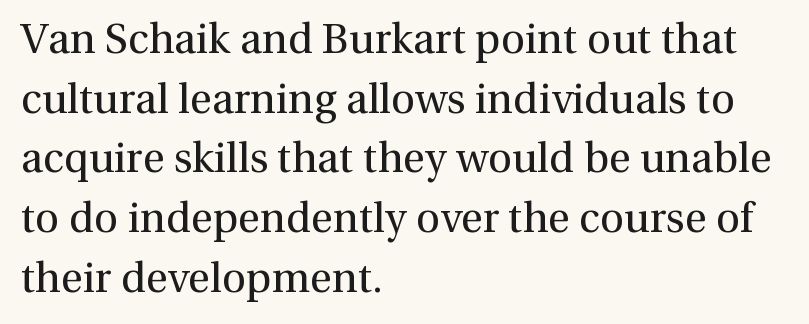
Summary of weight: not heavy and not bold. Inter-character spacing is left at the font's built-in metrics. Is this a fixed-width face? No — the glyphs have proportional, varying widths. The leading is moderate, giving the passage an even texture.
